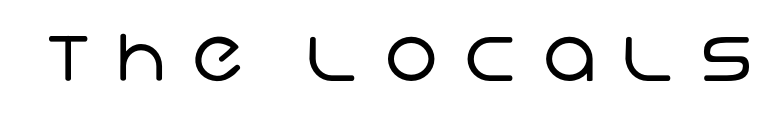
Q: Is the text bold? A: No.
Q: Is the typeface a serif or a sans-serif typeface? A: Sans-serif.
Q: Is the text underlined? A: No.
Q: Is the spacing between letters normal or unusually wide? A: Unusually wide.
Q: Width (condensed, normal, or wide)? A: Normal.
Q: Stroke contrast? A: Low.
Q: x-height? A: Large.
Q: Monospaced? A: No.
